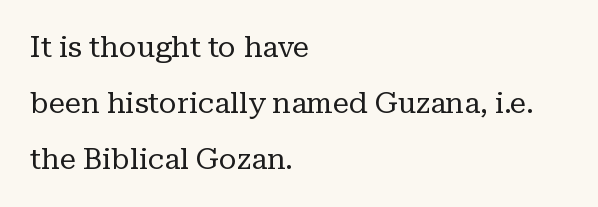
There is no visible air inserted between adjacent glyphs. Vertical strokes here are truly vertical. These lines stack with their left ends in a neat column. Loosely led — the rows are spread out.
